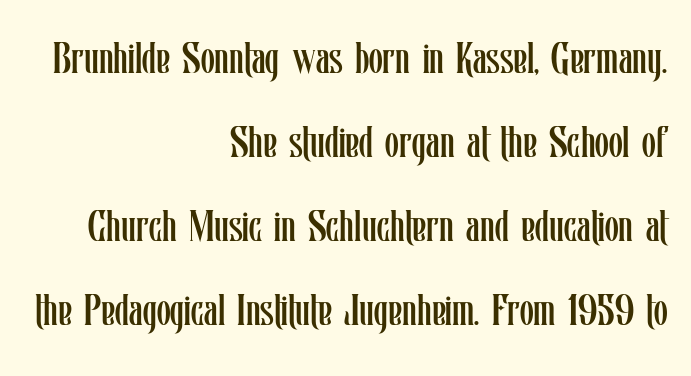
{"italic": "no", "bold": "no", "weight": "regular", "width": "condensed", "stroke_contrast": "low", "x_height": "medium", "monospaced": "no", "underline": "no", "align": "right", "line_spacing_ratio": 1.87, "letter_spacing": "normal", "letter_spacing_em": 0.0, "glyph_px": 45}
